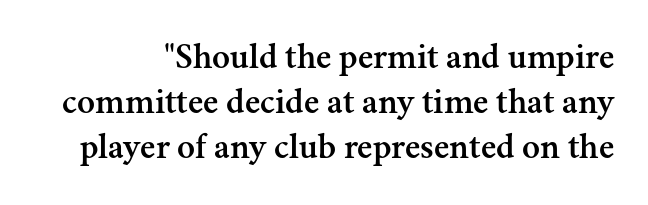
Ordinary non-slanted type is in use. Each row of text sits above clean, open space. Note: serifs present on the glyphs. The letterforms sit shoulder to shoulder at normal distance.
